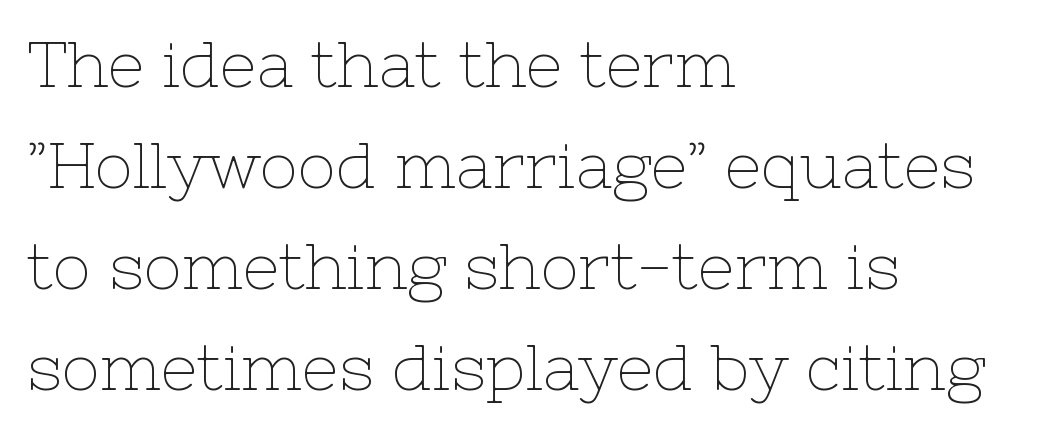
The image shows 64 px thin serif type, upright; set left-aligned, normal line spacing (1.58x), normal letter spacing, not underlined; low stroke contrast and a medium x-height.
